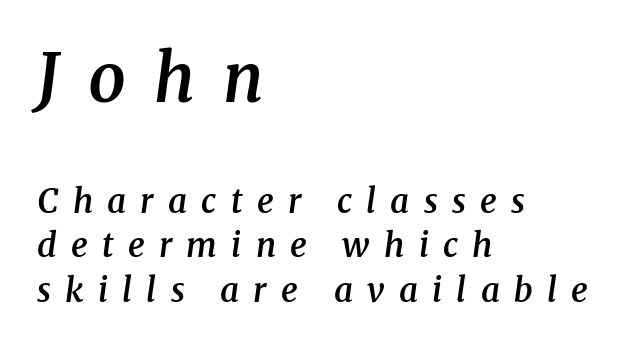
{"serif": "yes", "italic": "yes", "lean": "right", "slant_degrees": 8, "bold": "semi", "weight": "semibold", "width": "normal", "stroke_contrast": "medium", "x_height": "medium", "monospaced": "no", "underline": "no", "align": "left", "line_spacing": "normal", "line_spacing_ratio": 1.36, "letter_spacing": "wide", "letter_spacing_em": 0.43, "larger_block": "first", "size_ratio": 2.0, "glyph_px": 66}
